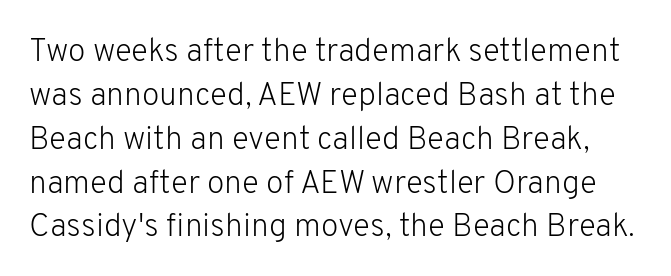
The image shows 32 px light sans-serif type, upright; set normal line spacing (1.37x), normal letter spacing, not underlined; low stroke contrast and a medium x-height.
